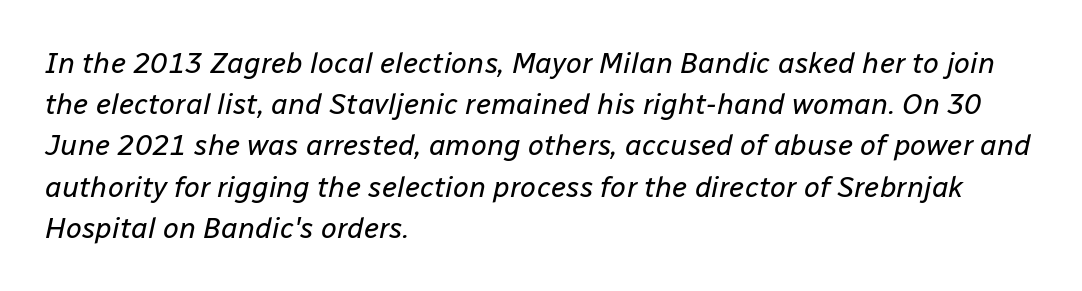
Note the varied advance widths — an 'i' is clearly narrower than an 'm'. This rendering leaves character spacing at its baseline value. Descender tails drop into unmarked territory. These lines were composed using italics.
